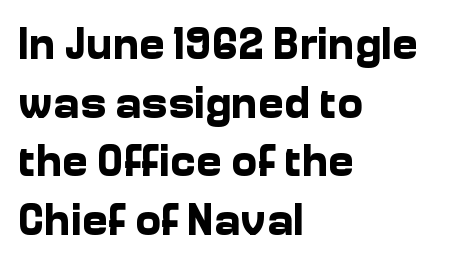
Q: Is the text bold? A: Yes.
Q: Is the text italic (slanted)? A: No, it is upright.
Q: Is the typeface a serif or a sans-serif typeface? A: Sans-serif.
Q: Is the text underlined? A: No.
Q: How is the paragraph aligned? A: Left-aligned.
Q: Is the spacing between letters normal or unusually wide? A: Normal.
Q: Is the spacing between lines tight, normal or loose? A: Normal.
Q: Width (condensed, normal, or wide)? A: Normal.
Q: Stroke contrast? A: Low.
Q: x-height? A: Medium.
Q: Monospaced? A: No.
